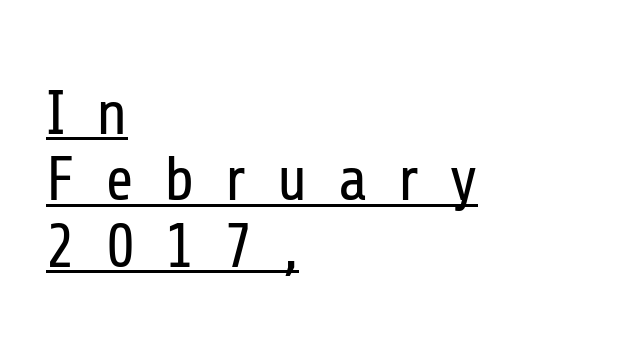
Q: Is the text bold? A: No.
Q: Is the text italic (slanted)? A: No, it is upright.
Q: Is the typeface a serif or a sans-serif typeface? A: Sans-serif.
Q: Is the text underlined? A: Yes.
Q: How is the paragraph aligned? A: Left-aligned.
Q: Is the spacing between letters normal or unusually wide? A: Unusually wide.
Q: Is the spacing between lines tight, normal or loose? A: Tight.
Q: Width (condensed, normal, or wide)? A: Condensed.
Q: Stroke contrast? A: Low.
Q: x-height? A: Medium.
Q: Monospaced? A: No.
